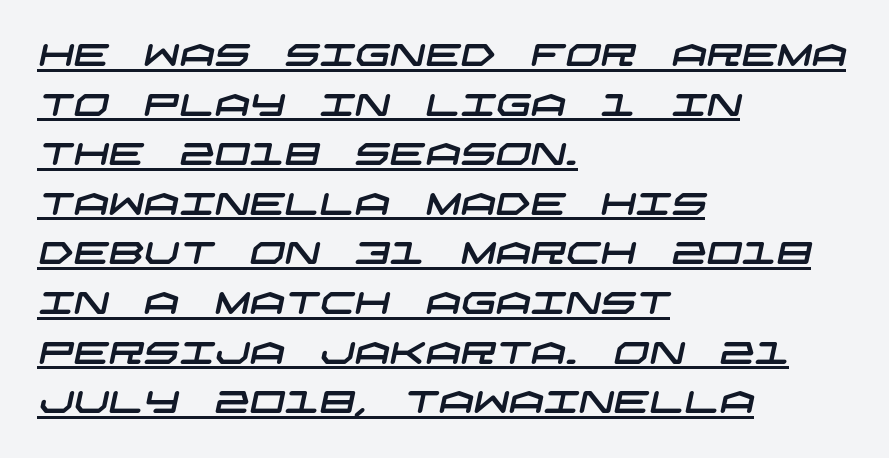
Q: Is the typeface a serif or a sans-serif typeface? A: Sans-serif.
Q: Is the text underlined? A: Yes.
Q: How is the paragraph aligned? A: Left-aligned.
Q: Is the spacing between letters normal or unusually wide? A: Normal.
Q: Is the spacing between lines tight, normal or loose? A: Normal.
Q: Width (condensed, normal, or wide)? A: Wide.
Q: Stroke contrast? A: Low.
Q: x-height? A: Large.
